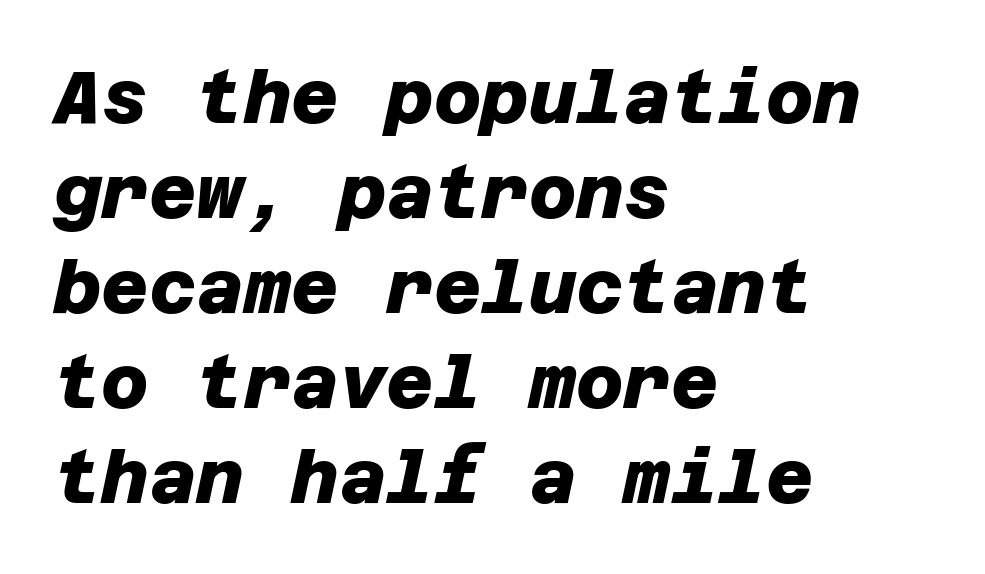
The image shows 73 px heavy sans-serif type; set left-aligned, normal line spacing (1.3x), normal letter spacing, not underlined; low stroke contrast and a large x-height.
